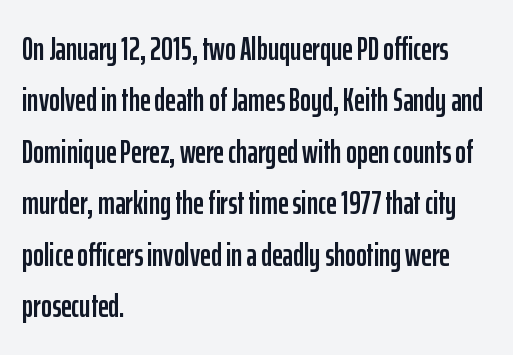
The image shows 33 px condensed sans-serif type, upright; set left-aligned, normal line spacing (1.56x), normal letter spacing, not underlined; low stroke contrast and a medium x-height.
